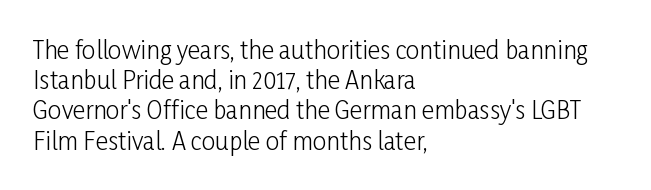
The image shows 24 px text type, upright; set left-aligned, normal line spacing (1.26x), normal letter spacing, not underlined.
